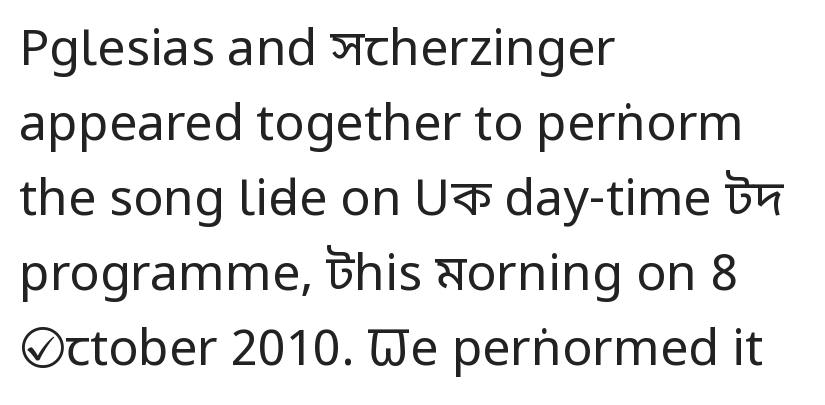
The image shows 50 px regular-weight, condensed sans-serif type, upright; set left-aligned, normal line spacing (1.5x), normal letter spacing, not underlined; low stroke contrast and a large x-height.
